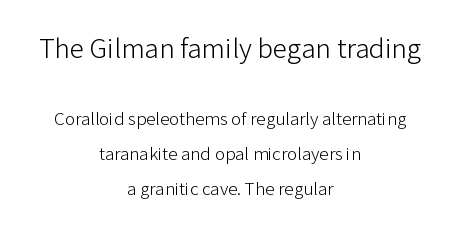
The image shows 29 px light sans-serif type, upright; set centered, line spacing 1.83x, normal letter spacing, not underlined; the first (top) block is 1.53x larger; low stroke contrast and a medium x-height.
